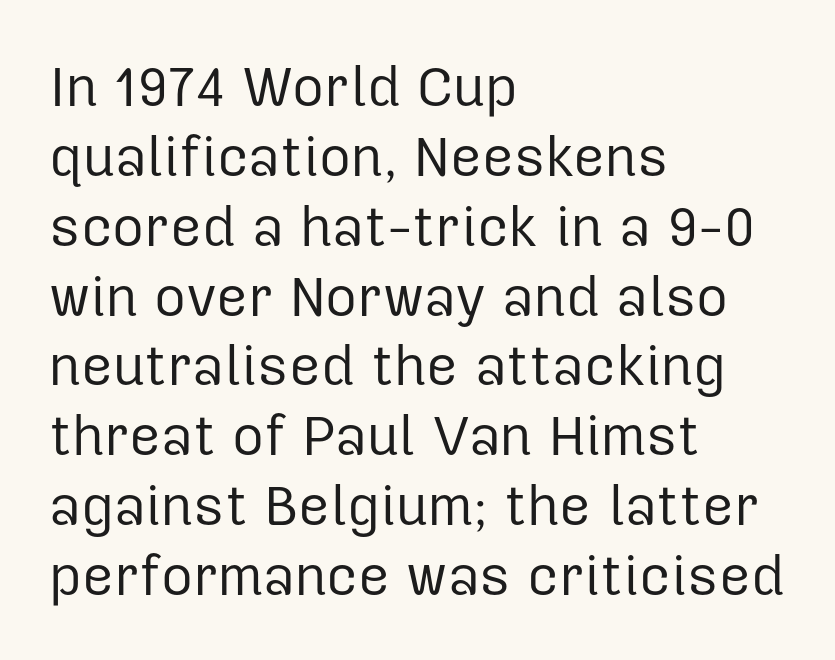
Q: Is the text bold? A: No.
Q: Is the text italic (slanted)? A: No, it is upright.
Q: Is the typeface a serif or a sans-serif typeface? A: Sans-serif.
Q: Is the text underlined? A: No.
Q: How is the paragraph aligned? A: Left-aligned.
Q: Is the spacing between letters normal or unusually wide? A: Normal.
Q: Is the spacing between lines tight, normal or loose? A: Normal.
Q: Width (condensed, normal, or wide)? A: Normal.
Q: Stroke contrast? A: Low.
Q: x-height? A: Medium.
Q: Monospaced? A: No.
